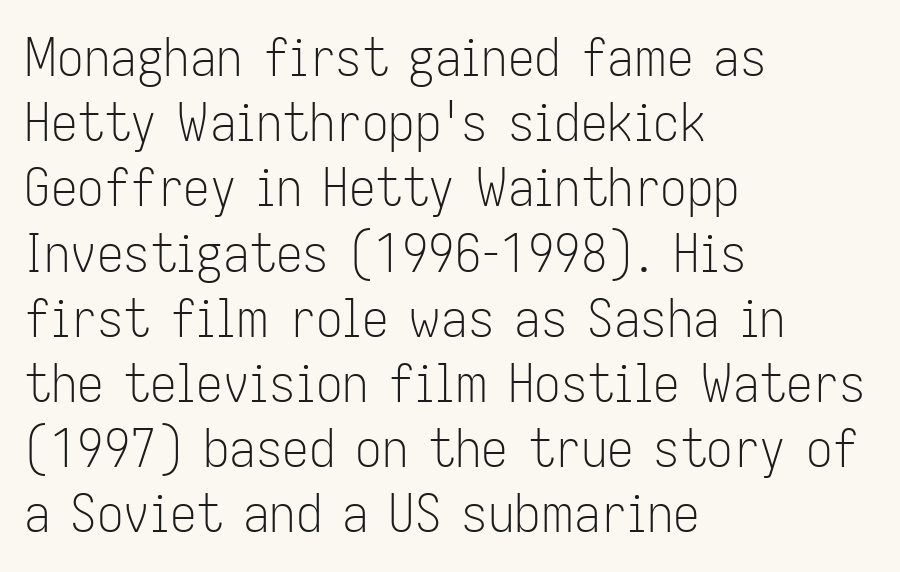
Note the varied advance widths — an 'i' is clearly narrower than an 'm'. Nope, no serifs anywhere on these letters. The glyphs are unaccompanied by any horizontal stroke below them. The tracking reads as untouched default to a designer's eye. Short and long lines alike share a common starting point at left. Characters remain perfectly vertical along every line.
